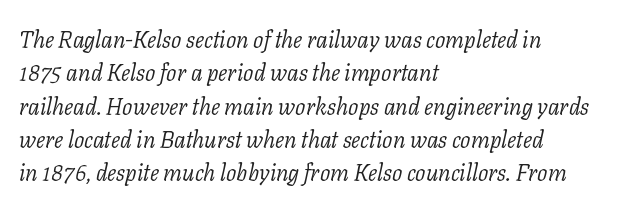
{"italic": "yes", "lean": "right", "slant_degrees": 11, "bold": "no", "underline": "no", "align": "left", "line_spacing": "normal", "line_spacing_ratio": 1.45, "letter_spacing": "normal", "letter_spacing_em": 0.0, "glyph_px": 23}
